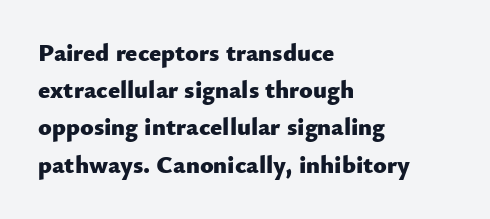
The image shows 25 px bold type, upright; set left-aligned, normal line spacing (1.49x), normal letter spacing, not underlined.
